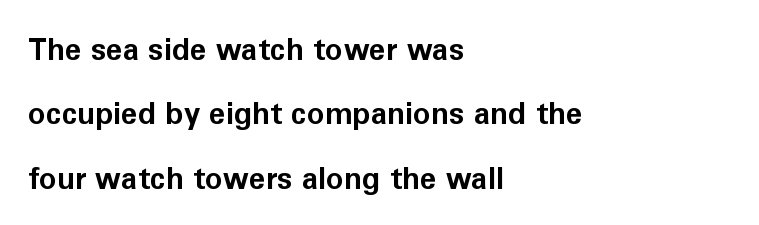
Q: Is the text bold? A: Yes.
Q: Is the text italic (slanted)? A: No, it is upright.
Q: Is the typeface a serif or a sans-serif typeface? A: Sans-serif.
Q: Is the text underlined? A: No.
Q: How is the paragraph aligned? A: Left-aligned.
Q: Is the spacing between letters normal or unusually wide? A: Normal.
Q: Is the spacing between lines tight, normal or loose? A: Loose.
Q: Width (condensed, normal, or wide)? A: Normal.
Q: Stroke contrast? A: Low.
Q: x-height? A: Medium.
Q: Monospaced? A: No.
